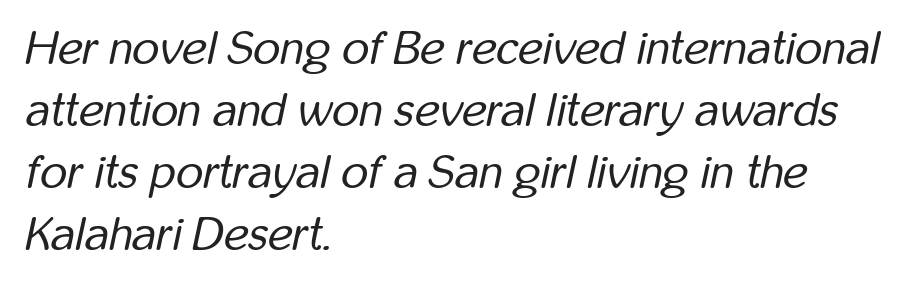
The image shows 47 px regular-weight, condensed type, italic (leaning right); set left-aligned, normal line spacing (1.32x), normal letter spacing, not underlined; low stroke contrast and a medium x-height.
